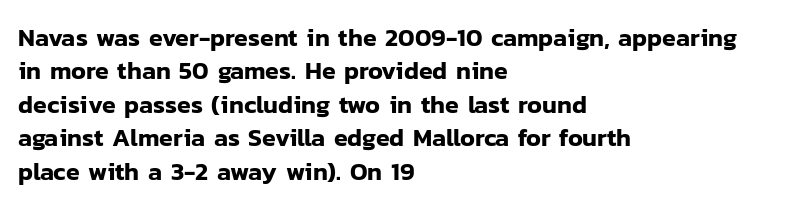
Students, observe: this is what conventionally led text looks like. Observe the ordinary spacing: letters are neighbours, not strangers. Designer's note — italics off, roman on. The specimen omits any rule beneath the text block's lines.
